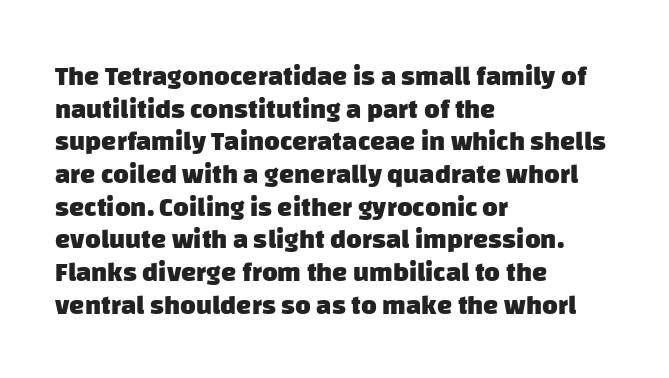
The image shows 27 px bold type; set left-aligned, line spacing 1.21x, normal letter spacing, not underlined.
